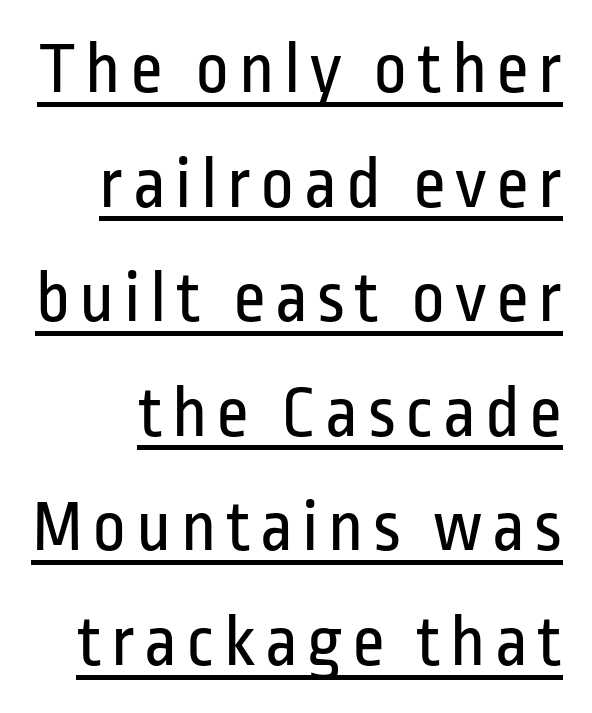
The image shows 73 px regular-weight, condensed sans-serif type, upright; set normal line spacing (1.57x), underlined; low stroke contrast and a medium x-height.
